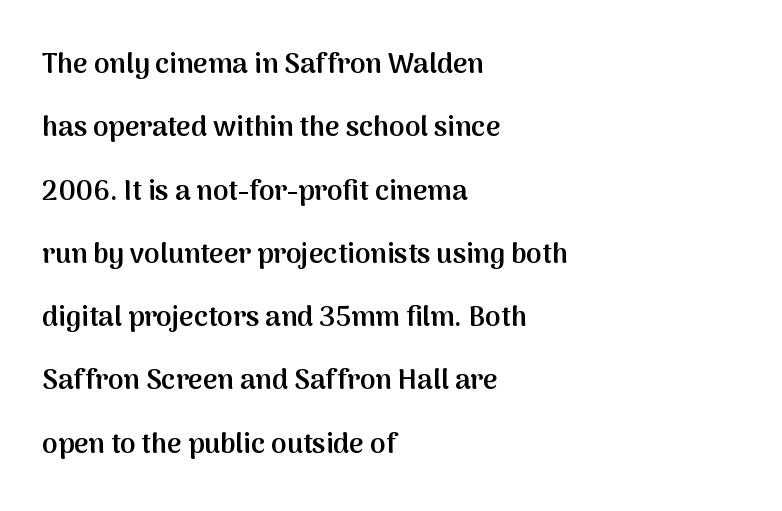
Semibold letterforms, between regular and bold. Leftover space on each line is placed entirely after the last word. Every character sits straight up, as roman type does. These lines keep a tight, regular rhythm from letter to letter.
